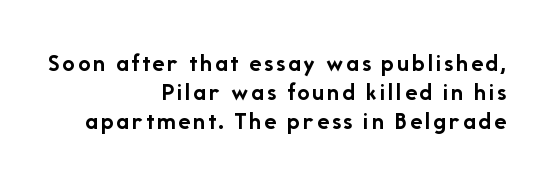
Q: Is the text bold? A: Yes.
Q: Is the text italic (slanted)? A: No, it is upright.
Q: Is the text underlined? A: No.
Q: How is the paragraph aligned? A: Right-aligned.
